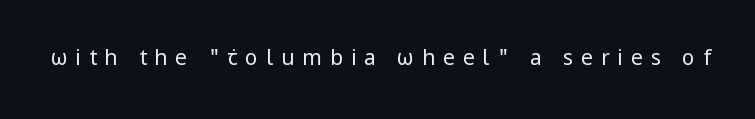
The image shows 21 px text type, upright; set unusually wide letter spacing (+0.38 em), not underlined.
